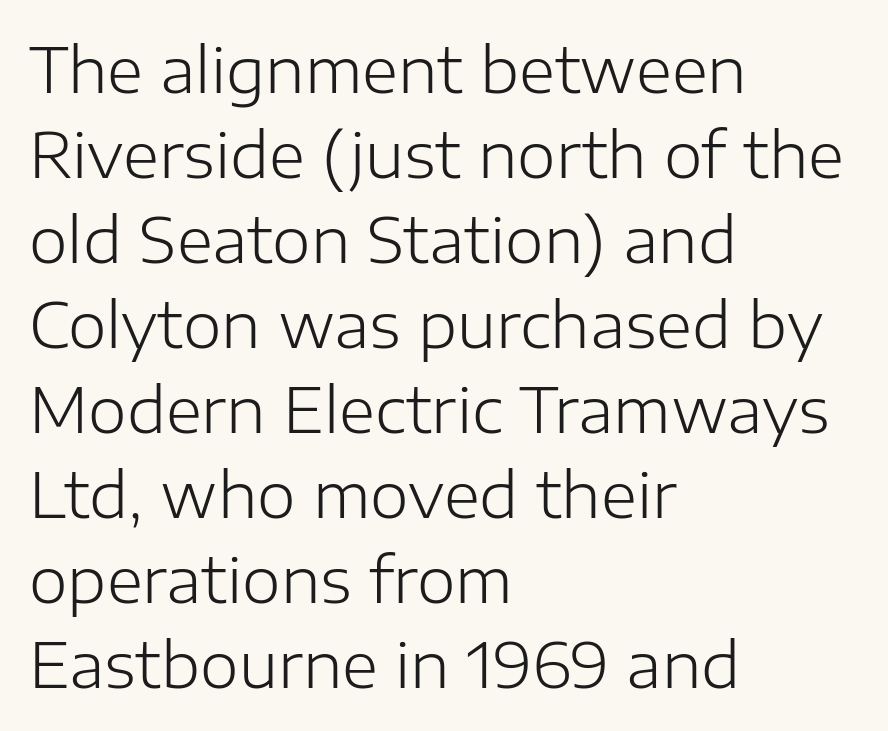
Q: Is the text bold? A: No.
Q: Is the text italic (slanted)? A: No, it is upright.
Q: Is the typeface a serif or a sans-serif typeface? A: Sans-serif.
Q: Is the text underlined? A: No.
Q: How is the paragraph aligned? A: Left-aligned.
Q: Is the spacing between letters normal or unusually wide? A: Normal.
Q: Is the spacing between lines tight, normal or loose? A: Normal.
Q: Width (condensed, normal, or wide)? A: Normal.
Q: Stroke contrast? A: Low.
Q: x-height? A: Medium.
Q: Monospaced? A: No.
